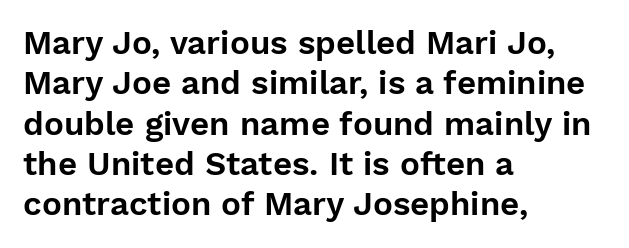
The image shows 33 px sans-serif type, upright; set left-aligned, line spacing 1.22x, normal letter spacing, not underlined; low stroke contrast and a medium x-height.
